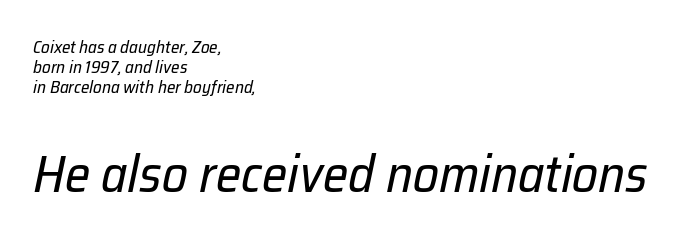
{"italic": "yes", "lean": "right", "slant_degrees": 12, "bold": "no", "weight": "regular", "width": "normal", "stroke_contrast": "low", "x_height": "medium", "monospaced": "no", "underline": "no", "align": "left", "line_spacing_ratio": 1.19, "letter_spacing": "normal", "letter_spacing_em": 0.0, "larger_block": "second", "size_ratio": 3.0, "glyph_px": 51}
